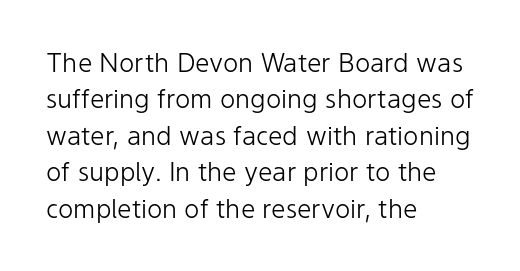
{"italic": "no", "bold": "no", "underline": "no", "align": "left", "line_spacing": "normal", "line_spacing_ratio": 1.4, "letter_spacing": "normal", "letter_spacing_em": 0.0, "glyph_px": 26}
